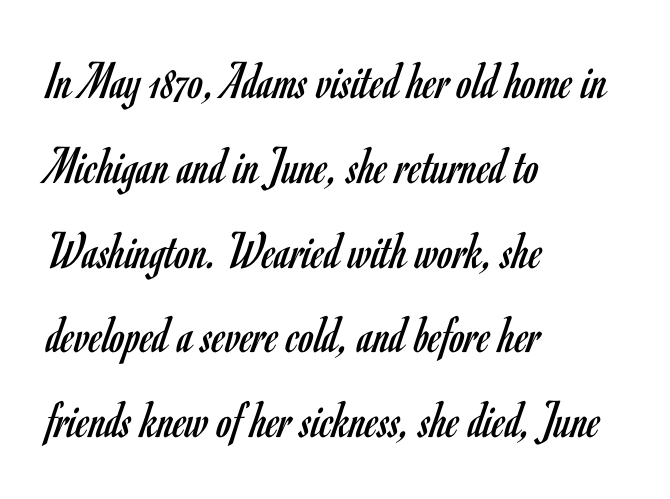
The image shows 54 px regular-weight, condensed sans-serif type; set left-aligned, normal line spacing (1.57x), normal letter spacing, not underlined; low stroke contrast and a small x-height.
